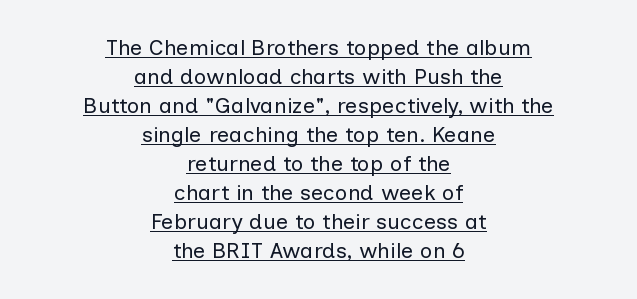
The image shows 22 px text type, upright; set centered, normal line spacing (1.32x), normal letter spacing, underlined.
